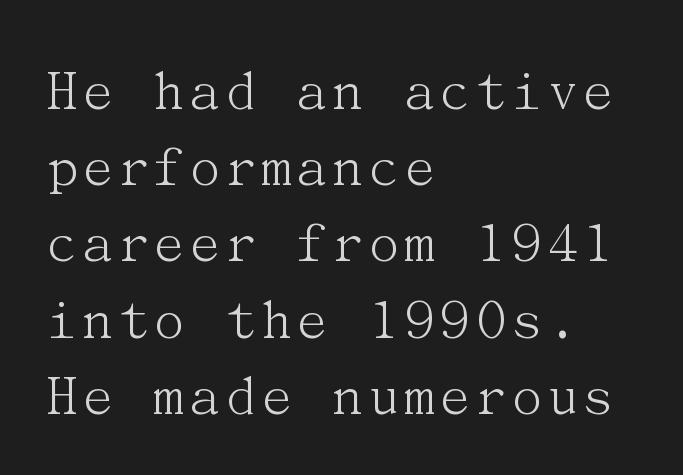
The image shows 61 px light serif type, upright; set left-aligned, normal line spacing (1.25x), normal letter spacing, not underlined; medium stroke contrast and a medium x-height.
